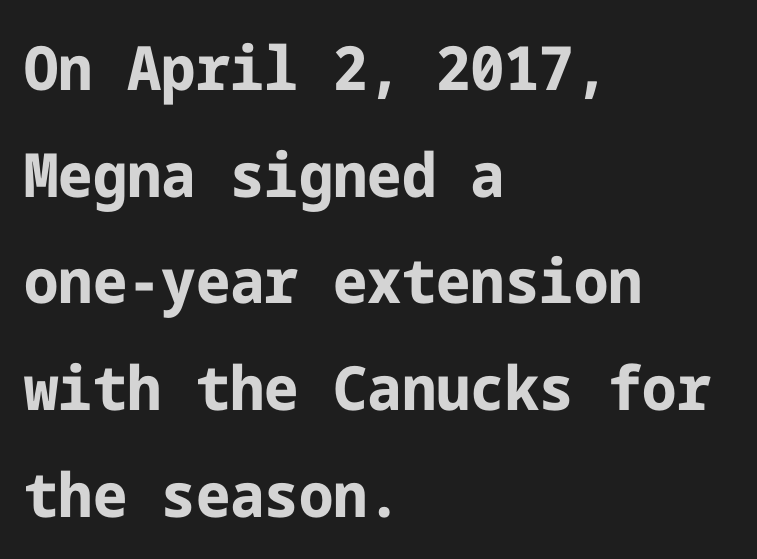
The image shows 61 px bold sans-serif type, upright; set left-aligned, line spacing 1.75x, normal letter spacing, not underlined; low stroke contrast and a medium x-height.
